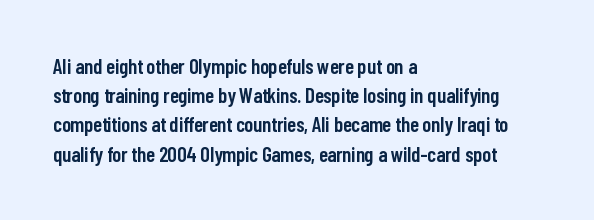
Q: Is the text bold? A: Semi-bold.
Q: Is the text italic (slanted)? A: No, it is upright.
Q: Is the text underlined? A: No.
Q: How is the paragraph aligned? A: Left-aligned.
Q: Is the spacing between letters normal or unusually wide? A: Normal.
Q: Is the spacing between lines tight, normal or loose? A: Normal.
